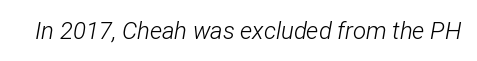
No extra tracking has been applied to these lines. Stems and bowls with no extra thickness — not bold. The whole block is typeset with a tilt. Beneath every word, the page is bare.
